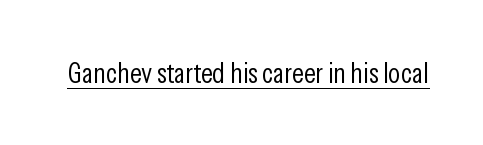
{"serif": "no", "italic": "no", "bold": "no", "weight": "light", "width": "condensed", "stroke_contrast": "low", "x_height": "medium", "monospaced": "no", "underline": "yes", "letter_spacing": "normal", "letter_spacing_em": 0.0, "glyph_px": 29}
